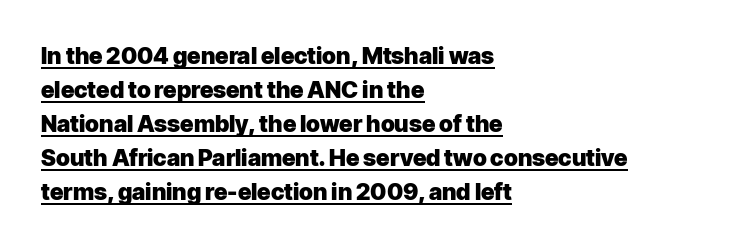
{"italic": "no", "bold": "yes", "underline": "yes", "align": "left", "line_spacing": "normal", "line_spacing_ratio": 1.48, "letter_spacing": "normal", "letter_spacing_em": 0.0, "glyph_px": 23}
